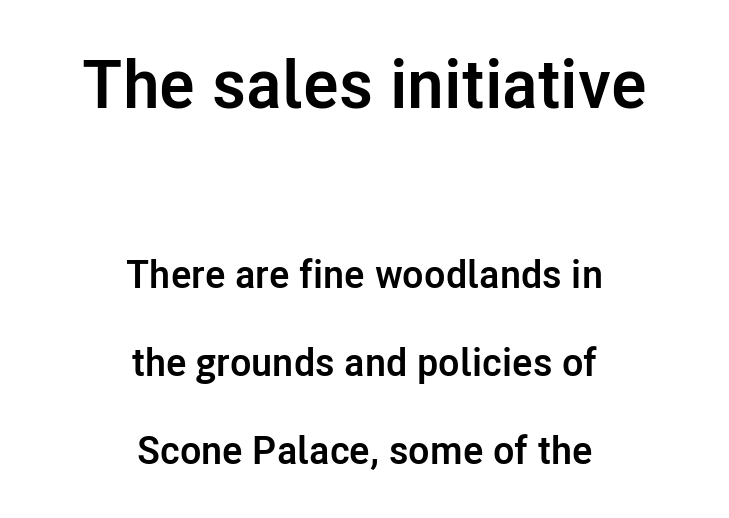
The image shows 68 px semibold sans-serif type, upright; set centered, loose line spacing (2.25x), normal letter spacing, not underlined; the first (top) block is 1.74x larger; low stroke contrast and a medium x-height.
